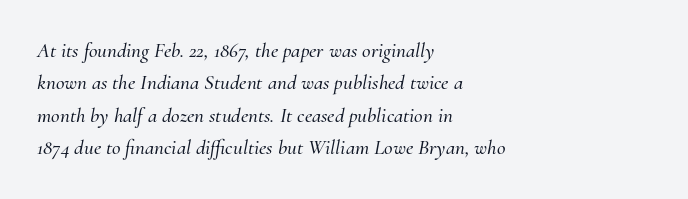
{"italic": "yes", "lean": "right", "slant_degrees": 10, "underline": "no", "align": "left", "line_spacing": "normal", "line_spacing_ratio": 1.54, "letter_spacing": "normal", "letter_spacing_em": 0.0, "glyph_px": 21}
